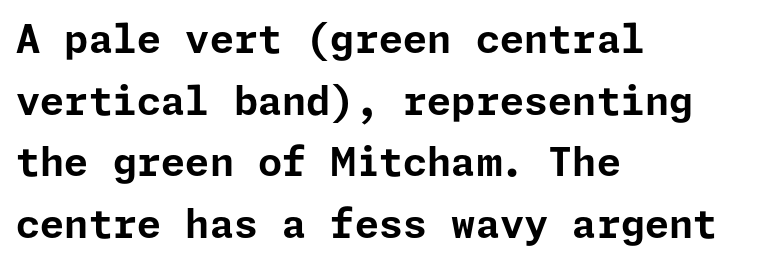
The image shows 39 px bold sans-serif type, upright; set left-aligned, normal line spacing (1.58x), normal letter spacing, not underlined; low stroke contrast and a medium x-height.
